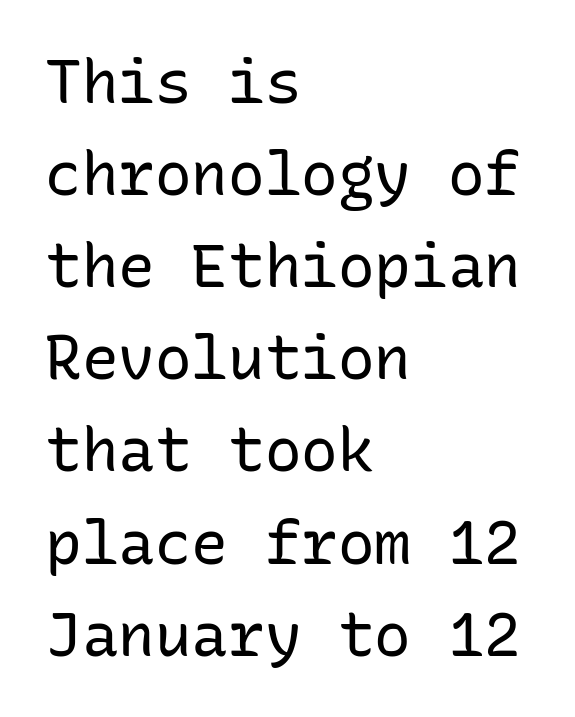
Q: Is the text bold? A: No.
Q: Is the text italic (slanted)? A: No, it is upright.
Q: Is the typeface a serif or a sans-serif typeface? A: Sans-serif.
Q: Is the text underlined? A: No.
Q: How is the paragraph aligned? A: Left-aligned.
Q: Is the spacing between letters normal or unusually wide? A: Normal.
Q: Is the spacing between lines tight, normal or loose? A: Normal.
Q: Width (condensed, normal, or wide)? A: Normal.
Q: Stroke contrast? A: Low.
Q: x-height? A: Medium.
Q: Monospaced? A: Yes.
